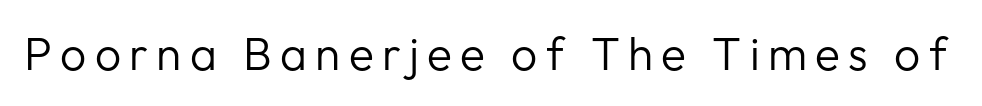
The image shows 46 px regular-weight sans-serif type, upright; set not underlined; low stroke contrast and a medium x-height.
